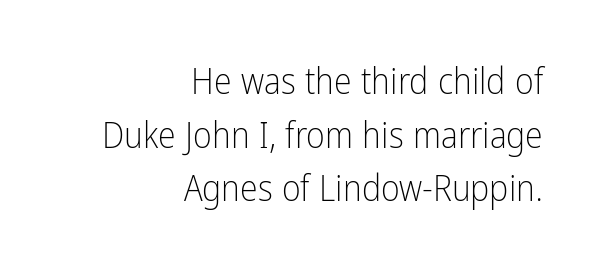
{"serif": "no", "italic": "no", "bold": "no", "weight": "light", "width": "condensed", "stroke_contrast": "low", "x_height": "medium", "monospaced": "no", "underline": "no", "align": "right", "line_spacing": "normal", "line_spacing_ratio": 1.49, "letter_spacing": "normal", "letter_spacing_em": 0.0, "glyph_px": 36}
